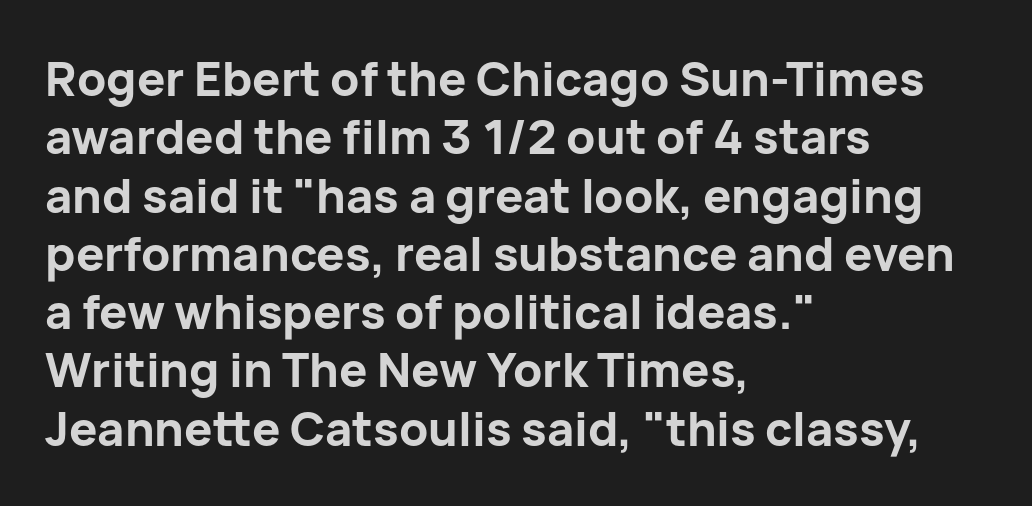
The image shows 47 px bold sans-serif type, upright; set left-aligned, line spacing 1.24x, normal letter spacing, not underlined; low stroke contrast and a medium x-height.
